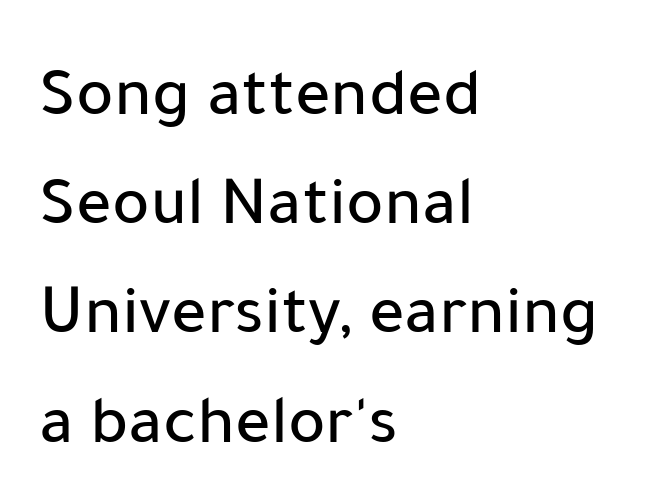
{"serif": "no", "italic": "no", "width": "normal", "stroke_contrast": "low", "x_height": "medium", "monospaced": "no", "underline": "no", "align": "left", "line_spacing": "normal", "line_spacing_ratio": 1.56, "letter_spacing": "normal", "letter_spacing_em": 0.0, "glyph_px": 70}
